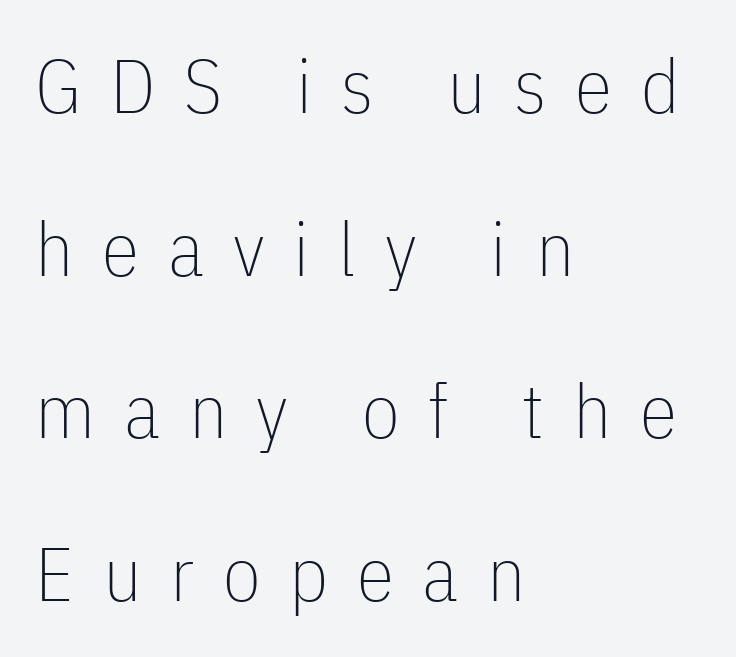
{"serif": "no", "italic": "no", "bold": "no", "weight": "thin", "width": "condensed", "stroke_contrast": "low", "x_height": "medium", "monospaced": "no", "underline": "no", "align": "left", "line_spacing": "loose", "line_spacing_ratio": 2.14, "letter_spacing": "wide", "letter_spacing_em": 0.38, "glyph_px": 76}
